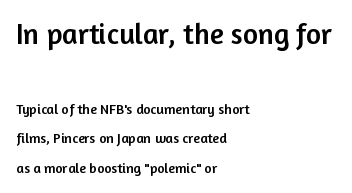
{"serif": "no", "italic": "no", "width": "normal", "stroke_contrast": "low", "x_height": "medium", "monospaced": "no", "underline": "no", "align": "left", "line_spacing": "loose", "line_spacing_ratio": 2.1, "letter_spacing": "normal", "letter_spacing_em": 0.0, "larger_block": "first", "size_ratio": 2.07, "glyph_px": 29}
